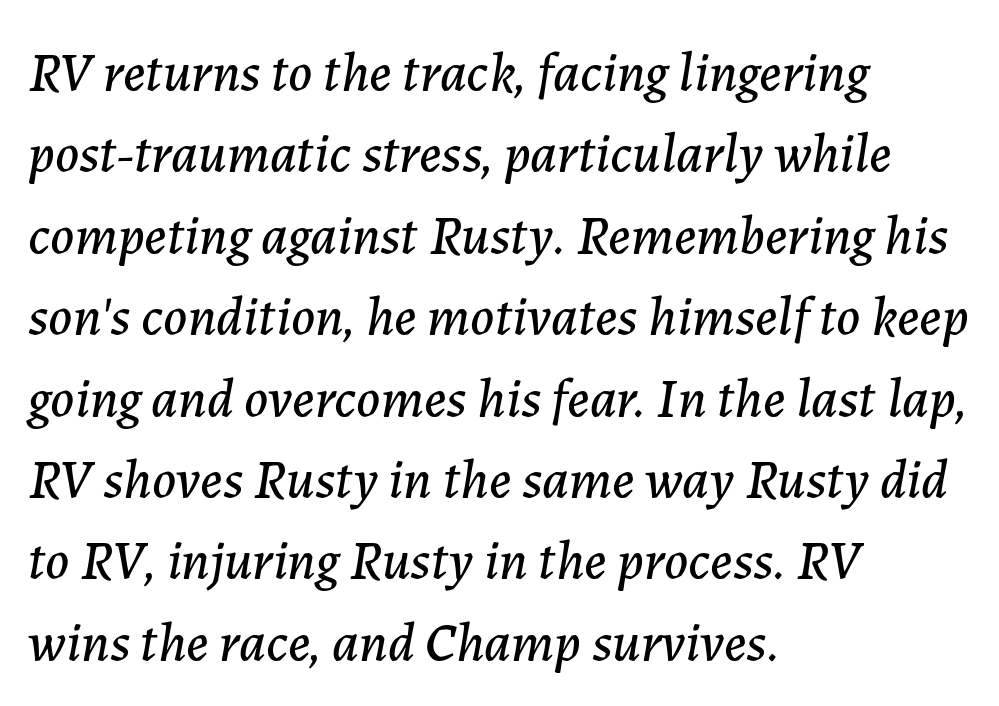
The image shows 55 px text type, italic (leaning right); set left-aligned, normal line spacing (1.48x), normal letter spacing, not underlined; low stroke contrast and a medium x-height.
